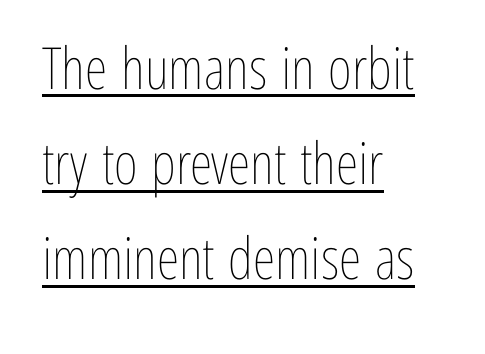
Q: Is the text bold? A: No.
Q: Is the text italic (slanted)? A: No, it is upright.
Q: Is the text underlined? A: Yes.
Q: How is the paragraph aligned? A: Left-aligned.
Q: Is the spacing between letters normal or unusually wide? A: Normal.
Q: Is the spacing between lines tight, normal or loose? A: Normal.
Q: Width (condensed, normal, or wide)? A: Condensed.
Q: Stroke contrast? A: Low.
Q: x-height? A: Medium.
Q: Monospaced? A: No.
